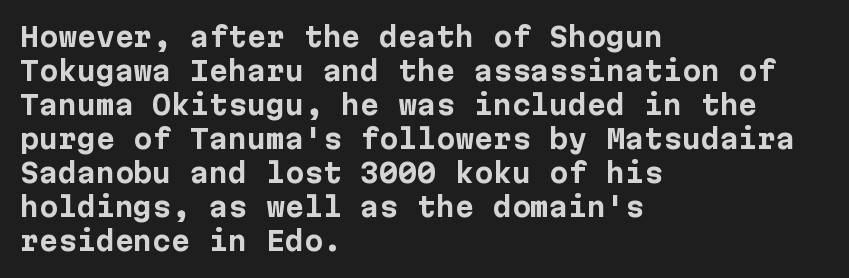
Q: Is the text bold? A: Yes.
Q: Is the text italic (slanted)? A: No, it is upright.
Q: Is the text underlined? A: No.
Q: How is the paragraph aligned? A: Left-aligned.
Q: Is the spacing between letters normal or unusually wide? A: Normal.
Q: Is the spacing between lines tight, normal or loose? A: Normal.
